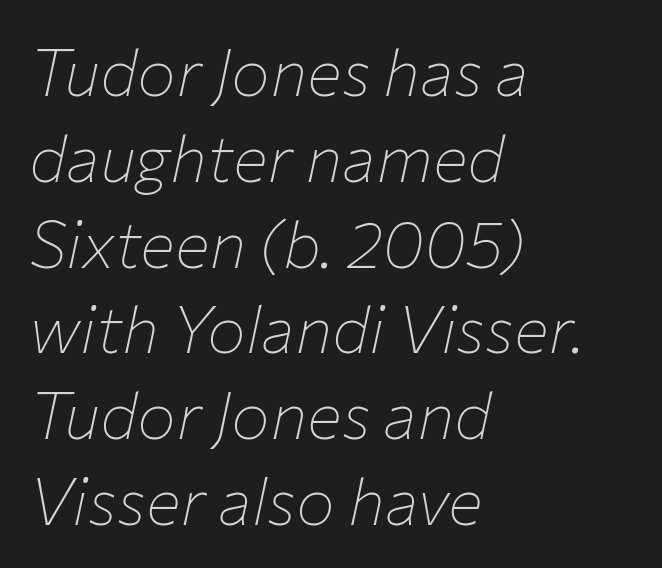
Q: Is the text bold? A: No.
Q: Is the text italic (slanted)? A: Yes, it leans right by about 12 degrees.
Q: Is the text underlined? A: No.
Q: How is the paragraph aligned? A: Left-aligned.
Q: Is the spacing between letters normal or unusually wide? A: Normal.
Q: Is the spacing between lines tight, normal or loose? A: Normal.
Q: Width (condensed, normal, or wide)? A: Normal.
Q: Stroke contrast? A: Low.
Q: x-height? A: Medium.
Q: Monospaced? A: No.
